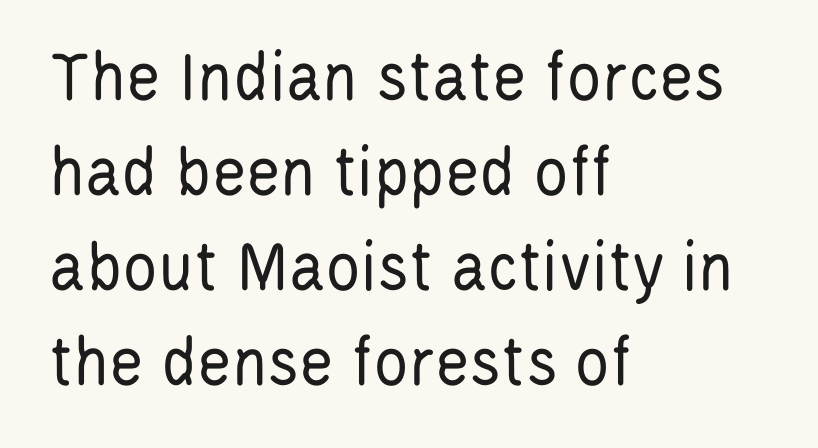
Q: Is the text bold? A: No.
Q: Is the text italic (slanted)? A: No, it is upright.
Q: Is the typeface a serif or a sans-serif typeface? A: Sans-serif.
Q: Is the text underlined? A: No.
Q: How is the paragraph aligned? A: Left-aligned.
Q: Is the spacing between letters normal or unusually wide? A: Normal.
Q: Is the spacing between lines tight, normal or loose? A: Normal.
Q: Width (condensed, normal, or wide)? A: Condensed.
Q: Stroke contrast? A: Low.
Q: x-height? A: Large.
Q: Monospaced? A: No.
